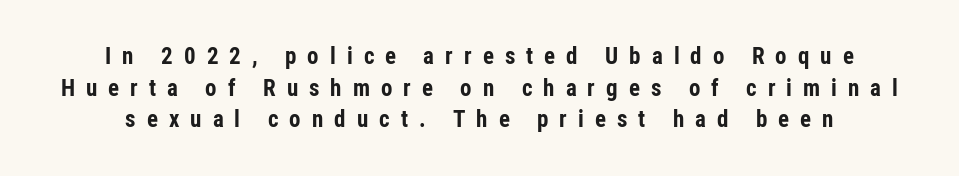
Q: Is the text bold? A: Yes.
Q: Is the text italic (slanted)? A: No, it is upright.
Q: Is the text underlined? A: No.
Q: Is the spacing between letters normal or unusually wide? A: Unusually wide.
Q: Is the spacing between lines tight, normal or loose? A: Normal.
